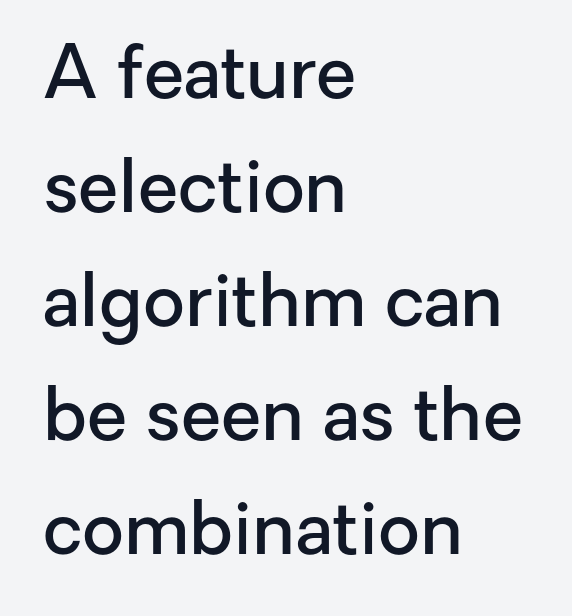
The image shows 73 px semibold sans-serif type, upright; set left-aligned, normal line spacing (1.56x), normal letter spacing, not underlined; low stroke contrast and a medium x-height.
